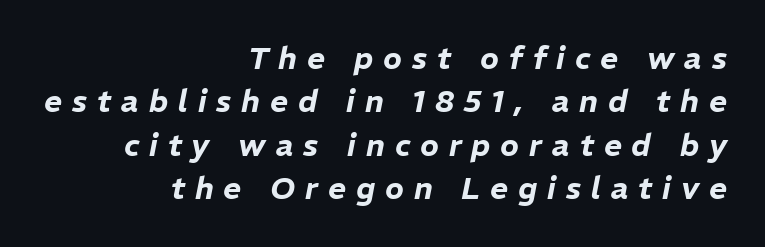
The image shows 31 px text type, italic (leaning right); set right-aligned, normal line spacing (1.4x), unusually wide letter spacing (+0.32 em), not underlined; low stroke contrast and a medium x-height.
